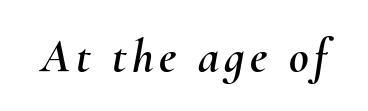
{"italic": "yes", "lean": "right", "slant_degrees": 10, "width": "normal", "stroke_contrast": "medium", "x_height": "small", "monospaced": "no", "underline": "no", "glyph_px": 48}
